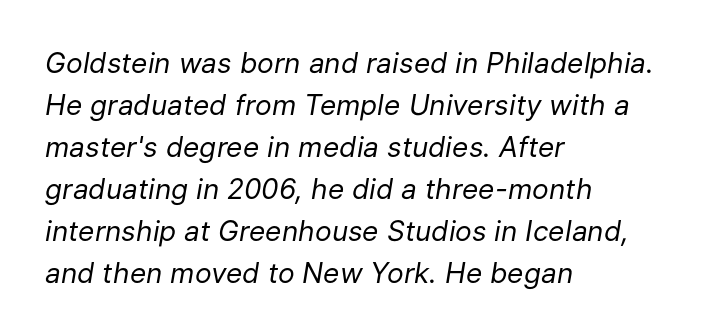
{"italic": "yes", "lean": "right", "slant_degrees": 9, "bold": "no", "weight": "regular", "width": "normal", "stroke_contrast": "low", "x_height": "medium", "monospaced": "no", "underline": "no", "align": "left", "line_spacing": "normal", "line_spacing_ratio": 1.5, "letter_spacing": "normal", "letter_spacing_em": 0.0, "glyph_px": 28}
